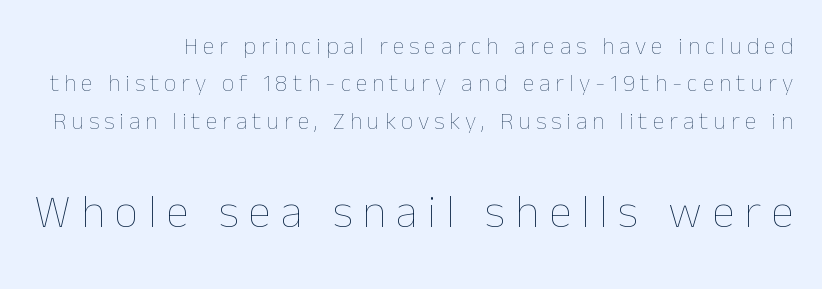
Q: Is the text bold? A: No.
Q: Is the text italic (slanted)? A: No, it is upright.
Q: Is the text underlined? A: No.
Q: Is the spacing between letters normal or unusually wide? A: Unusually wide.
Q: Is the spacing between lines tight, normal or loose? A: Normal.
Q: Which block of text is set in a larger size, the first (top) or the second (bottom)? A: The second (bottom) one.
Q: Width (condensed, normal, or wide)? A: Normal.
Q: Stroke contrast? A: Low.
Q: x-height? A: Medium.
Q: Monospaced? A: No.
